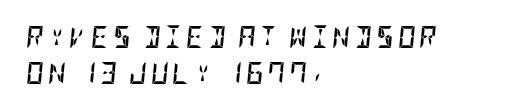
Chunky letters — that's bold for sure. Would a proofreader flag this as italicized? Yes. The foot of each line stays bare and open. Is there much room between lines? A standard amount, neither cramped nor airy. A classic flush-left, rag-right setting is used for this passage.
